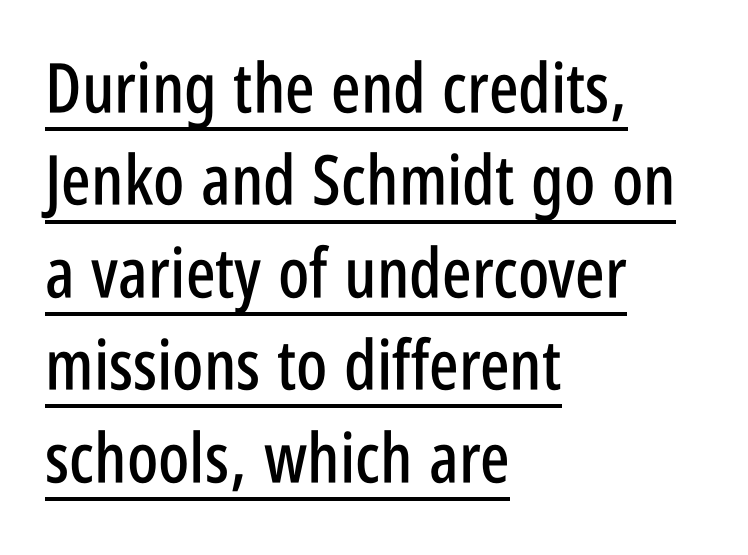
{"serif": "no", "italic": "no", "width": "condensed", "stroke_contrast": "low", "x_height": "large", "monospaced": "no", "underline": "yes", "align": "left", "line_spacing": "normal", "line_spacing_ratio": 1.34, "letter_spacing": "normal", "letter_spacing_em": 0.0, "glyph_px": 69}
